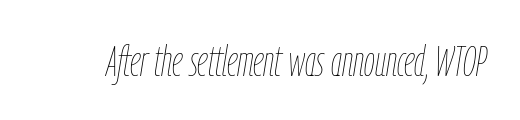
Q: Is the text bold? A: No.
Q: Is the text italic (slanted)? A: Yes, it leans right by about 9 degrees.
Q: Is the text underlined? A: No.
Q: Is the spacing between letters normal or unusually wide? A: Normal.
Q: Width (condensed, normal, or wide)? A: Condensed.
Q: Stroke contrast? A: Low.
Q: x-height? A: Medium.
Q: Monospaced? A: No.
